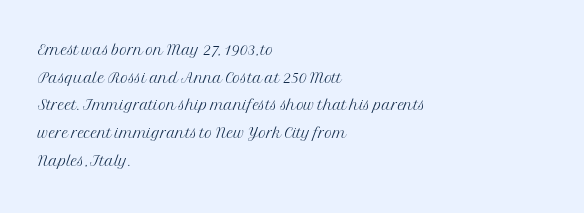
The image shows 21 px text type; set left-aligned, normal line spacing (1.32x), normal letter spacing, not underlined.
